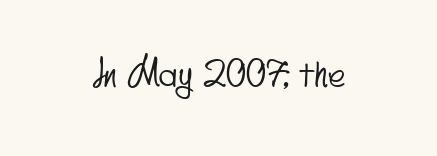
Q: Is the typeface a serif or a sans-serif typeface? A: Sans-serif.
Q: Is the text underlined? A: No.
Q: How is the paragraph aligned? A: Centered.
Q: Is the spacing between letters normal or unusually wide? A: Normal.
Q: Width (condensed, normal, or wide)? A: Condensed.
Q: Stroke contrast? A: Low.
Q: x-height? A: Small.
Q: Monospaced? A: No.
